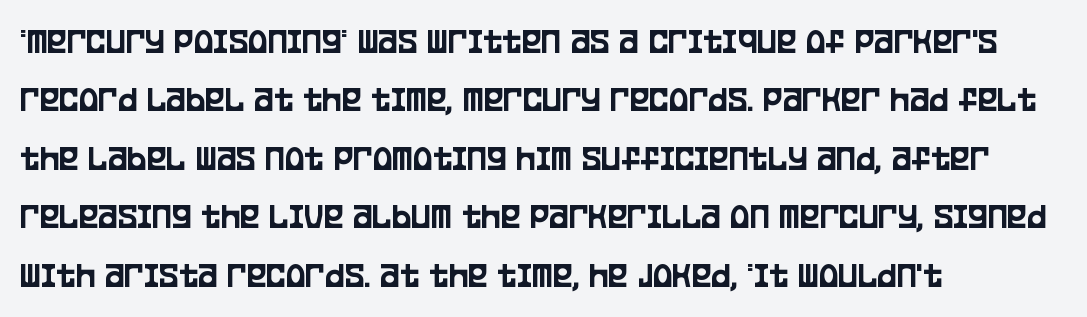
The image shows 37 px condensed sans-serif type, upright; set left-aligned, normal line spacing (1.58x), normal letter spacing, not underlined; low stroke contrast and a large x-height.
